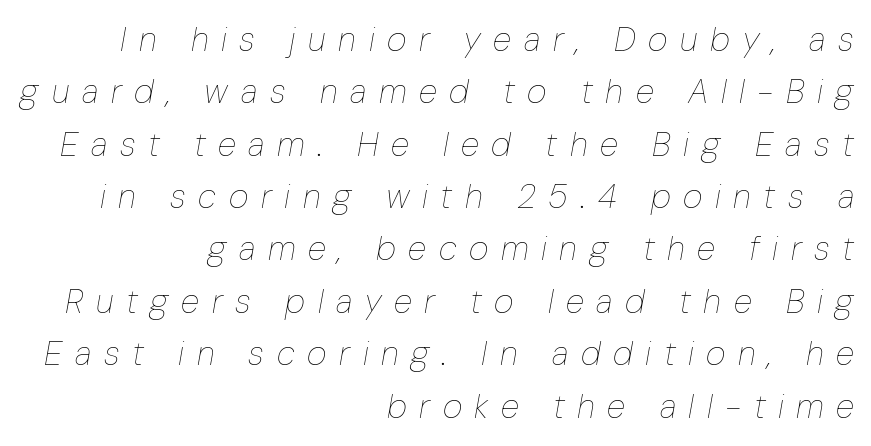
{"italic": "yes", "lean": "right", "slant_degrees": 10, "bold": "no", "weight": "thin", "width": "condensed", "stroke_contrast": "low", "x_height": "medium", "monospaced": "no", "underline": "no", "align": "right", "line_spacing": "normal", "line_spacing_ratio": 1.54, "letter_spacing": "wide", "letter_spacing_em": 0.37, "glyph_px": 34}
